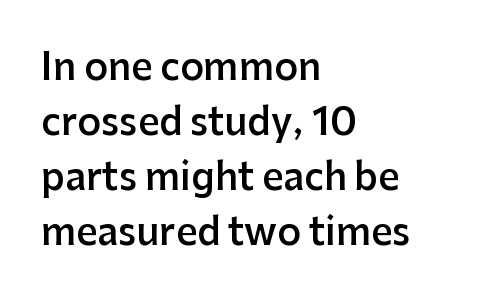
Q: Is the text bold? A: Semi-bold.
Q: Is the text italic (slanted)? A: No, it is upright.
Q: Is the typeface a serif or a sans-serif typeface? A: Sans-serif.
Q: Is the text underlined? A: No.
Q: How is the paragraph aligned? A: Left-aligned.
Q: Is the spacing between letters normal or unusually wide? A: Normal.
Q: Is the spacing between lines tight, normal or loose? A: Normal.
Q: Width (condensed, normal, or wide)? A: Normal.
Q: Stroke contrast? A: Low.
Q: x-height? A: Medium.
Q: Monospaced? A: No.
